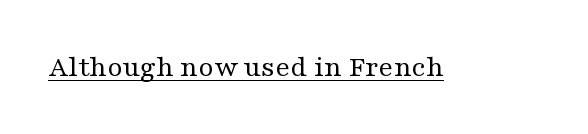
{"serif": "yes", "italic": "no", "bold": "no", "weight": "regular", "width": "wide", "stroke_contrast": "medium", "x_height": "medium", "monospaced": "no", "underline": "yes", "letter_spacing": "normal", "letter_spacing_em": 0.0, "glyph_px": 31}
